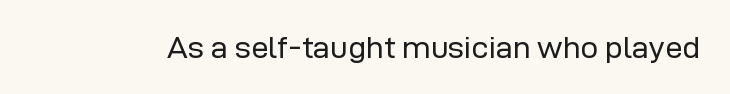
Q: Is the text bold? A: No.
Q: Is the text italic (slanted)? A: No, it is upright.
Q: Is the typeface a serif or a sans-serif typeface? A: Sans-serif.
Q: Is the text underlined? A: No.
Q: Is the spacing between letters normal or unusually wide? A: Normal.
Q: Width (condensed, normal, or wide)? A: Normal.
Q: Stroke contrast? A: Low.
Q: x-height? A: Medium.
Q: Monospaced? A: No.
